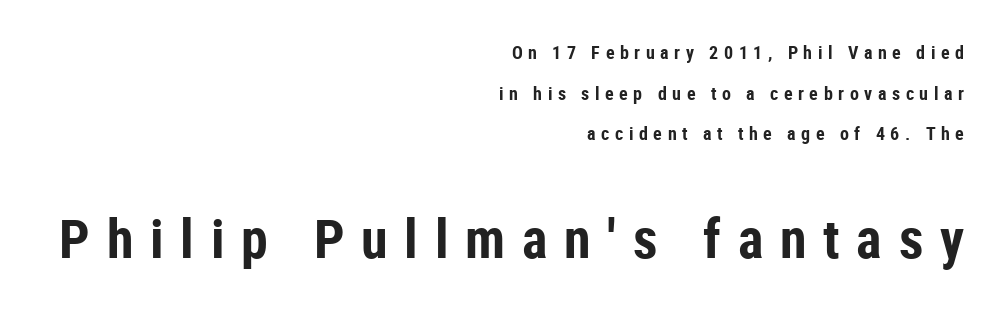
The image shows 54 px bold, condensed sans-serif type, upright; set right-aligned, loose line spacing (2.26x), unusually wide letter spacing (+0.31 em), not underlined; the second (bottom) block is 3.0x larger; low stroke contrast and a medium x-height.
